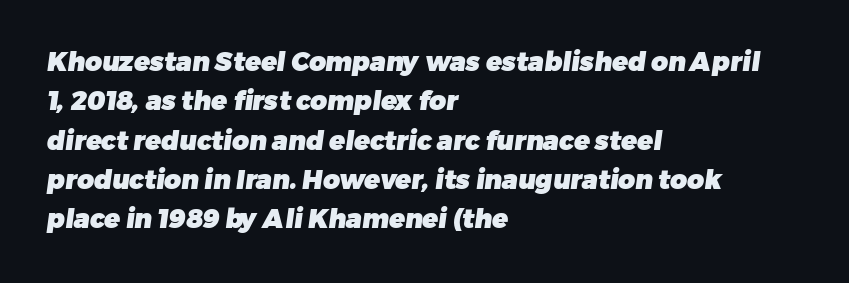
Is the type bold? Yes — the strokes are clearly thick and heavy. Line beginnings align vertically; line endings do not. The specimen omits any rule beneath the text block's lines. The horizontal fit of the characters is conventional and even. These lines sit exactly where default settings would place them.
